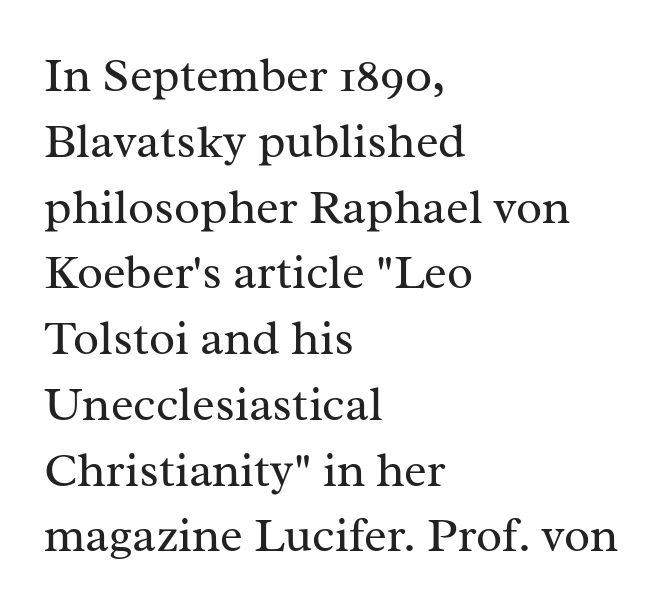
The weight would be labelled regular, book, light, or lighter still. Line spacing here is normal. Visually the block forms a straight wall on the left and a jagged coastline on the right. Does the type have serifs? Yes, each stem ends in a small foot. This is the regular roman posture of the typeface. The area under the type is left untouched.
